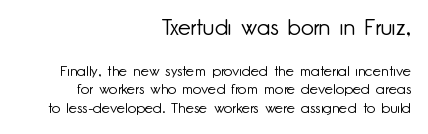
Q: Is the text bold? A: No.
Q: Is the text italic (slanted)? A: No, it is upright.
Q: Is the text underlined? A: No.
Q: How is the paragraph aligned? A: Right-aligned.
Q: Is the spacing between letters normal or unusually wide? A: Normal.
Q: Which block of text is set in a larger size, the first (top) or the second (bottom)? A: The first (top) one.
